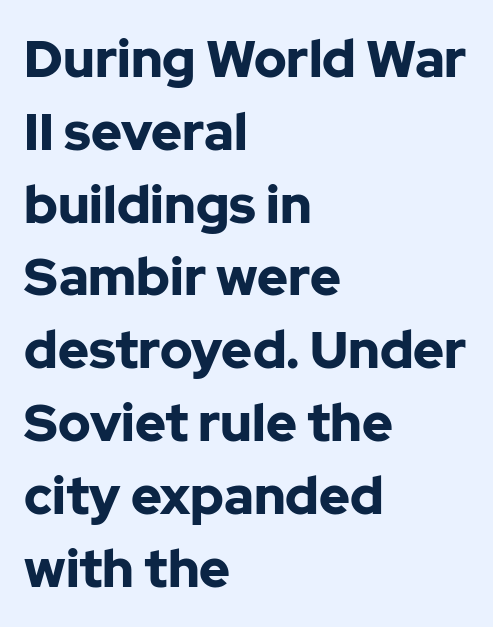
All the whitespace from short lines collects on the right. A typesetter would call this proportional, since set widths differ per character. Is there much room between lines? A standard amount, neither cramped nor airy. Compared with typical body copy, the letter spacing here is the same. Every stem runs plumb, perpendicular to the baseline. These lines carry a lot of weight — the face is fully bold.
